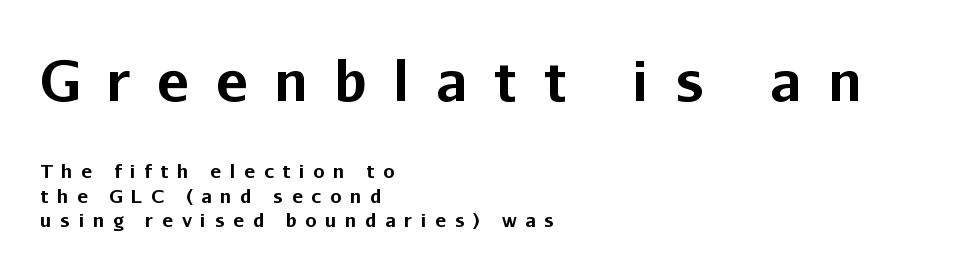
{"serif": "no", "italic": "no", "bold": "yes", "weight": "bold", "width": "normal", "stroke_contrast": "low", "x_height": "medium", "monospaced": "no", "underline": "no", "align": "left", "line_spacing": "normal", "line_spacing_ratio": 1.37, "letter_spacing": "wide", "letter_spacing_em": 0.49, "larger_block": "first", "size_ratio": 3.0, "glyph_px": 54}
